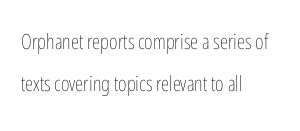
The image shows 21 px text type, upright; set left-aligned, loose line spacing (1.99x), normal letter spacing, not underlined.
